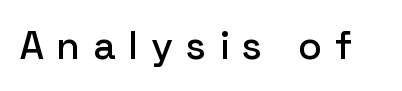
{"serif": "no", "italic": "no", "width": "normal", "stroke_contrast": "low", "x_height": "medium", "monospaced": "no", "underline": "no", "letter_spacing": "wide", "letter_spacing_em": 0.35, "glyph_px": 39}
